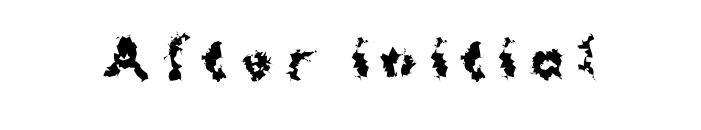
The sample has been set heavy, in full bold. There is plenty of visible air inserted between adjacent glyphs. This sample has the flowing, uneven cadence of proportional lettering. Regarding serifs, this sample does without them. The gap between lines stays unmarked.
